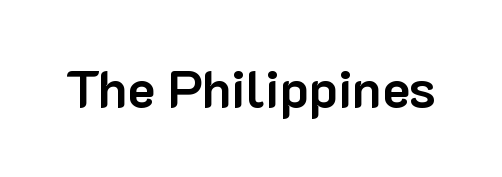
{"serif": "no", "italic": "no", "bold": "yes", "weight": "bold", "width": "normal", "stroke_contrast": "low", "x_height": "medium", "monospaced": "no", "underline": "no", "letter_spacing": "normal", "letter_spacing_em": 0.0, "glyph_px": 52}
